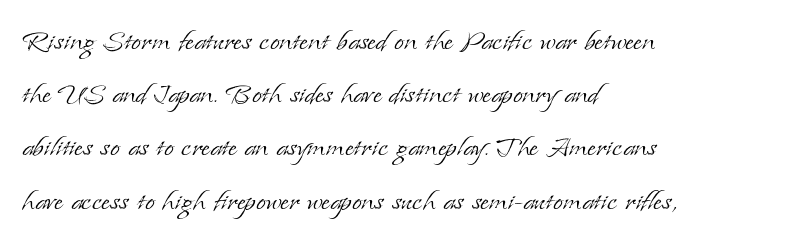
{"serif": "yes", "bold": "no", "weight": "light", "width": "normal", "stroke_contrast": "low", "x_height": "small", "monospaced": "no", "underline": "no", "align": "left", "line_spacing": "normal", "line_spacing_ratio": 1.52, "letter_spacing": "normal", "letter_spacing_em": 0.0, "glyph_px": 35}
